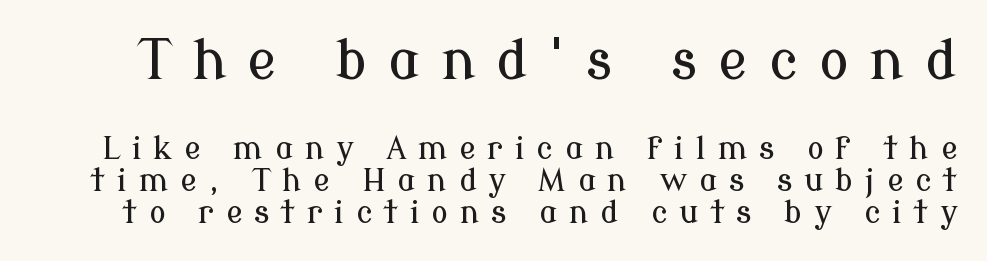
The strip under each line holds only bare page. Summary of vertical rhythm: compact, with narrow interline spacing. Type style note: has serifs. Quick note: not italic, upright.
